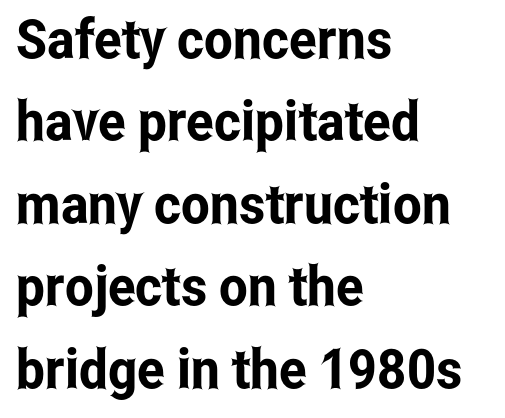
{"serif": "no", "italic": "no", "width": "condensed", "stroke_contrast": "low", "x_height": "medium", "monospaced": "no", "underline": "no", "align": "left", "line_spacing": "normal", "line_spacing_ratio": 1.5, "letter_spacing": "normal", "letter_spacing_em": 0.0, "glyph_px": 55}
